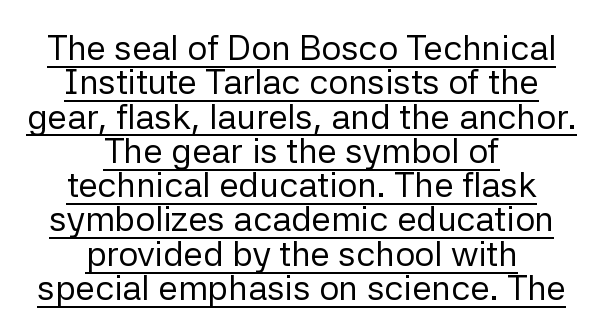
The image shows 35 px regular-weight sans-serif type, upright; set centered, tight line spacing (0.98x), normal letter spacing, underlined; low stroke contrast and a medium x-height.
